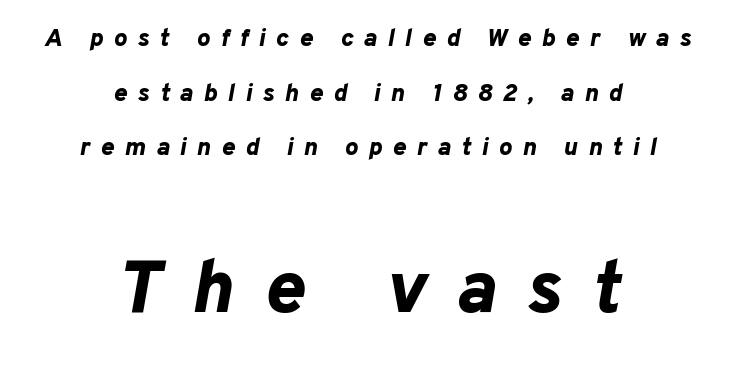
Q: Is the text bold? A: Yes.
Q: Is the text italic (slanted)? A: Yes, it leans right by about 10 degrees.
Q: Is the text underlined? A: No.
Q: How is the paragraph aligned? A: Centered.
Q: Is the spacing between letters normal or unusually wide? A: Unusually wide.
Q: Is the spacing between lines tight, normal or loose? A: Loose.
Q: Which block of text is set in a larger size, the first (top) or the second (bottom)? A: The second (bottom) one.
Q: Width (condensed, normal, or wide)? A: Normal.
Q: Stroke contrast? A: Low.
Q: x-height? A: Medium.
Q: Monospaced? A: No.
